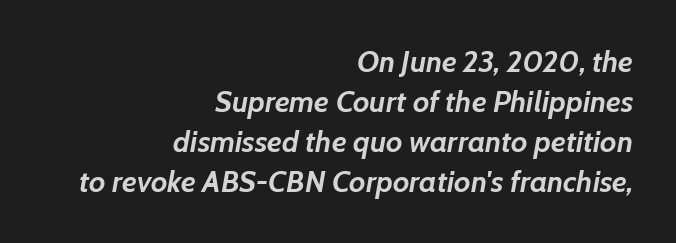
Q: Is the text bold? A: Yes.
Q: Is the text italic (slanted)? A: Yes, it leans right by about 7 degrees.
Q: Is the text underlined? A: No.
Q: How is the paragraph aligned? A: Right-aligned.
Q: Is the spacing between letters normal or unusually wide? A: Normal.
Q: Is the spacing between lines tight, normal or loose? A: Normal.
Q: Width (condensed, normal, or wide)? A: Normal.
Q: Stroke contrast? A: Low.
Q: x-height? A: Medium.
Q: Monospaced? A: No.
